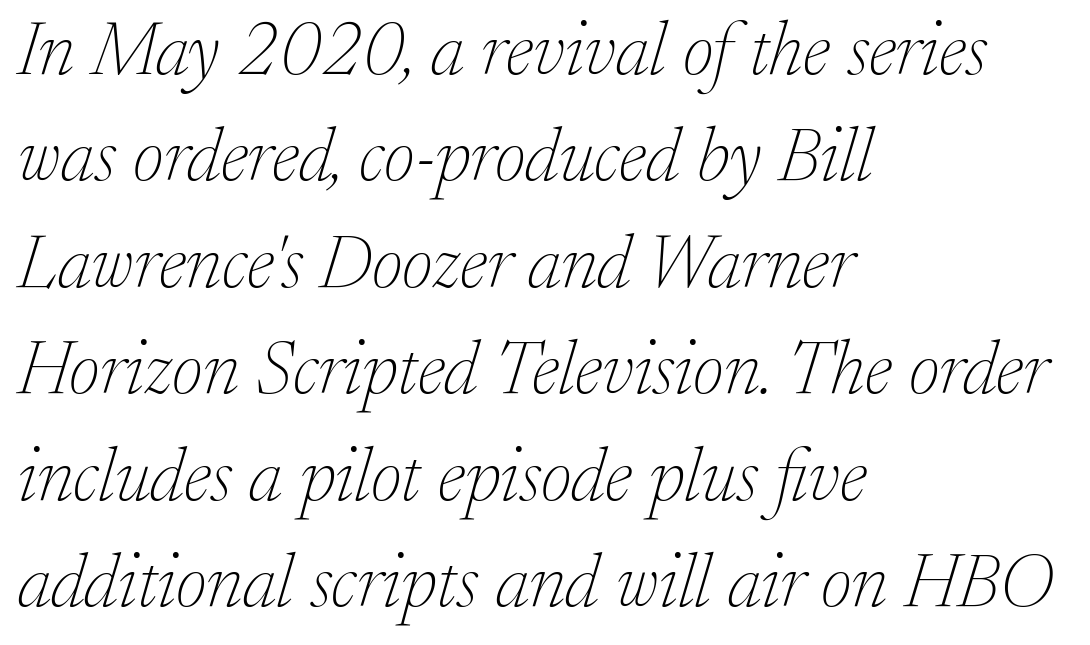
Q: Is the text bold? A: No.
Q: Is the text italic (slanted)? A: Yes, it leans right by about 17 degrees.
Q: Is the typeface a serif or a sans-serif typeface? A: Serif.
Q: Is the text underlined? A: No.
Q: How is the paragraph aligned? A: Left-aligned.
Q: Is the spacing between letters normal or unusually wide? A: Normal.
Q: Is the spacing between lines tight, normal or loose? A: Normal.
Q: Width (condensed, normal, or wide)? A: Normal.
Q: Stroke contrast? A: Low.
Q: x-height? A: Medium.
Q: Monospaced? A: No.
